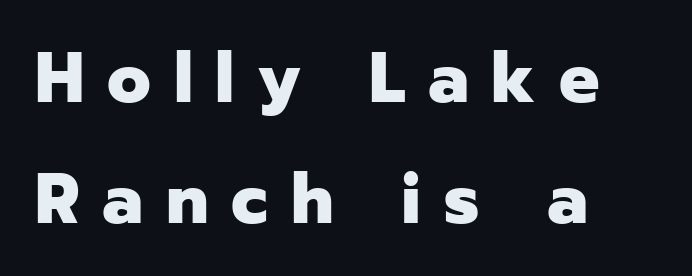
Q: Is the text bold? A: Yes.
Q: Is the text italic (slanted)? A: No, it is upright.
Q: Is the typeface a serif or a sans-serif typeface? A: Sans-serif.
Q: Is the text underlined? A: No.
Q: How is the paragraph aligned? A: Left-aligned.
Q: Is the spacing between letters normal or unusually wide? A: Unusually wide.
Q: Is the spacing between lines tight, normal or loose? A: Normal.
Q: Width (condensed, normal, or wide)? A: Normal.
Q: Stroke contrast? A: Low.
Q: x-height? A: Medium.
Q: Monospaced? A: No.
